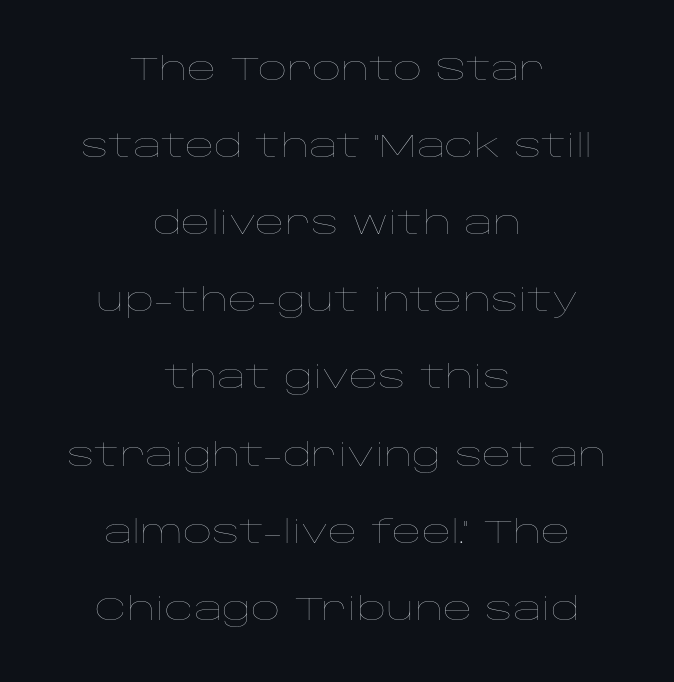
Q: Is the text bold? A: No.
Q: Is the text italic (slanted)? A: No, it is upright.
Q: Is the text underlined? A: No.
Q: How is the paragraph aligned? A: Centered.
Q: Is the spacing between letters normal or unusually wide? A: Normal.
Q: Is the spacing between lines tight, normal or loose? A: Loose.
Q: Width (condensed, normal, or wide)? A: Wide.
Q: Stroke contrast? A: Low.
Q: x-height? A: Large.
Q: Monospaced? A: No.
